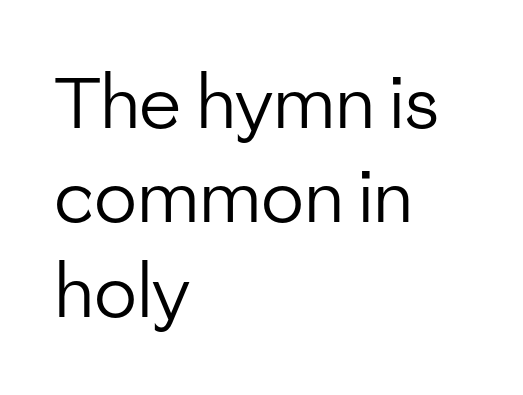
Visually the block forms a straight wall on the left and a jagged coastline on the right. Short note: letters normally spaced. Think standard paragraph weight, or any step lighter than that. Nothing sits at the stroke ends, so this counts as sans-serif. Regular leading.
